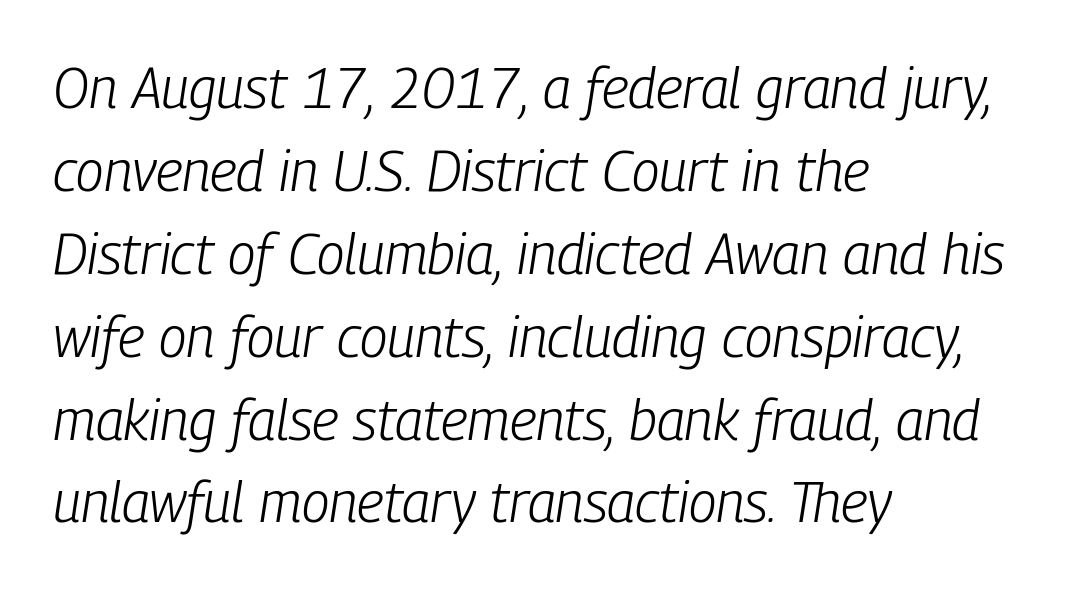
{"italic": "yes", "lean": "right", "slant_degrees": 9, "bold": "no", "weight": "light", "width": "condensed", "stroke_contrast": "low", "x_height": "medium", "monospaced": "no", "underline": "no", "align": "left", "line_spacing": "normal", "line_spacing_ratio": 1.48, "letter_spacing": "normal", "letter_spacing_em": 0.0, "glyph_px": 56}
